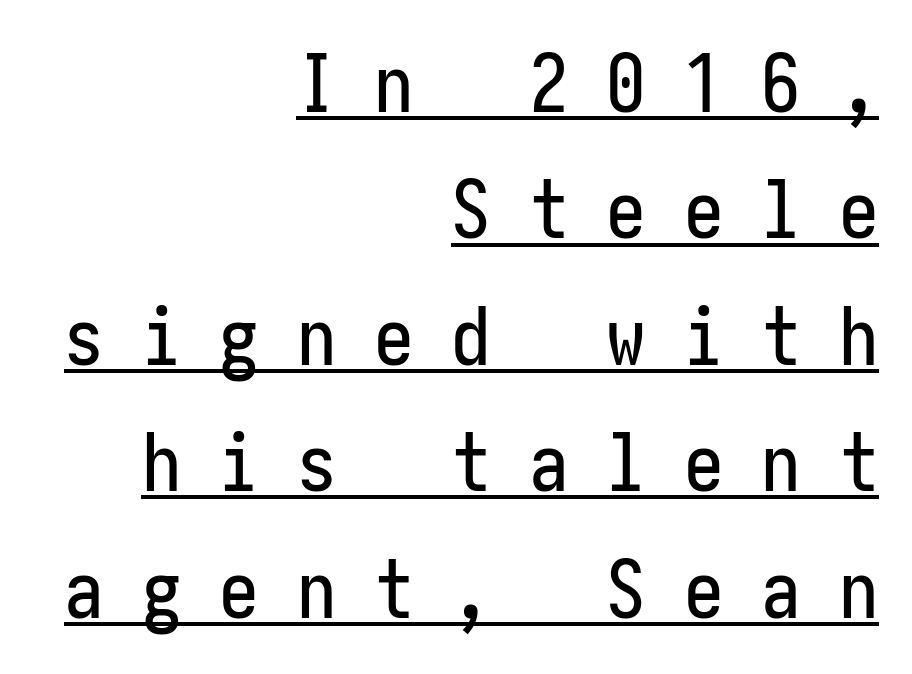
Q: Is the text italic (slanted)? A: No, it is upright.
Q: Is the typeface a serif or a sans-serif typeface? A: Sans-serif.
Q: Is the text underlined? A: Yes.
Q: How is the paragraph aligned? A: Right-aligned.
Q: Is the spacing between letters normal or unusually wide? A: Unusually wide.
Q: Is the spacing between lines tight, normal or loose? A: Normal.
Q: Width (condensed, normal, or wide)? A: Condensed.
Q: Stroke contrast? A: Low.
Q: x-height? A: Medium.
